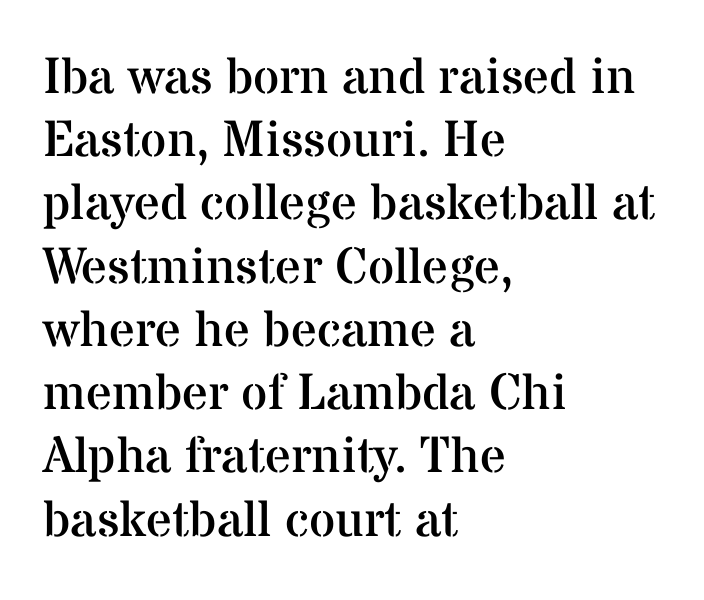
{"serif": "yes", "italic": "no", "bold": "no", "weight": "regular", "width": "normal", "stroke_contrast": "medium", "x_height": "medium", "monospaced": "no", "underline": "no", "align": "left", "line_spacing_ratio": 1.24, "letter_spacing": "normal", "letter_spacing_em": 0.0, "glyph_px": 51}
